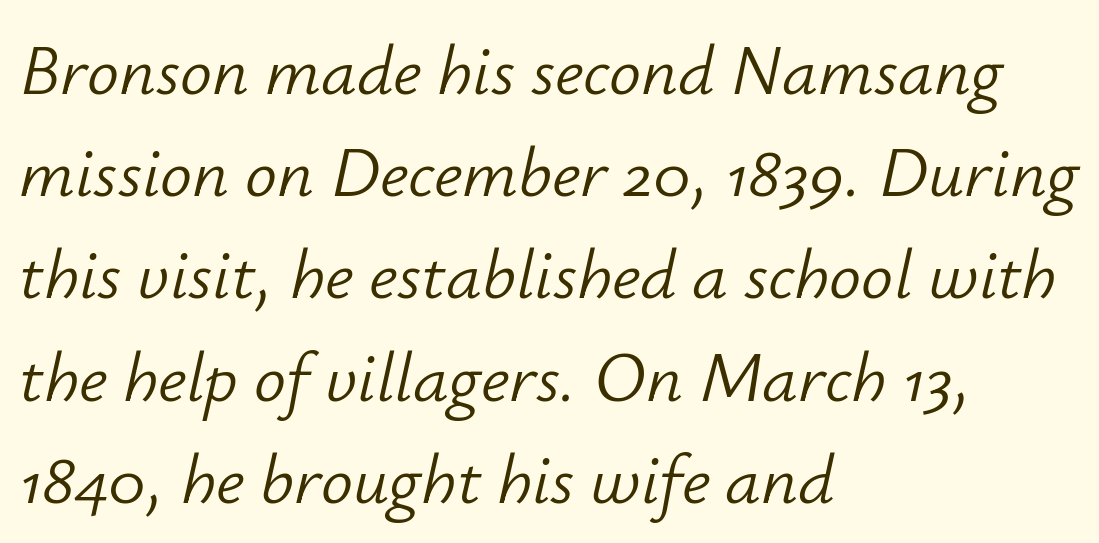
{"italic": "yes", "lean": "right", "slant_degrees": 12, "bold": "no", "weight": "light", "width": "normal", "stroke_contrast": "low", "x_height": "small", "monospaced": "no", "underline": "no", "align": "left", "line_spacing": "normal", "line_spacing_ratio": 1.44, "letter_spacing": "normal", "letter_spacing_em": 0.0, "glyph_px": 71}
